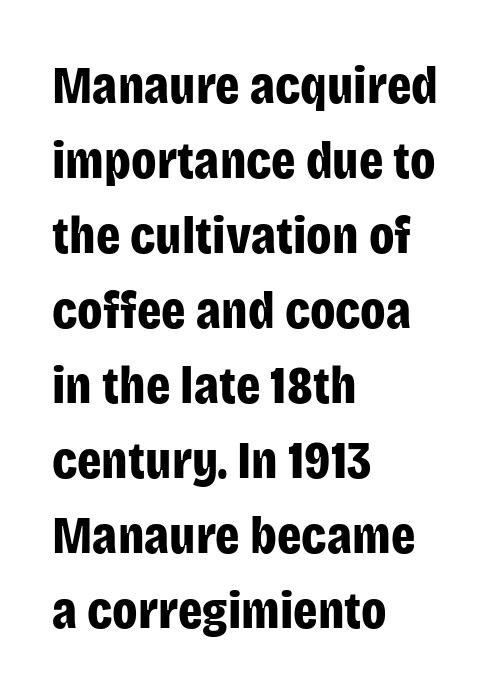
Every stem runs plumb, perpendicular to the baseline. This sample is left-justified, so line endings fall wherever the words run out. The letters advance in unequal steps, a hallmark of proportional type. Beneath every word, the page is bare. The type family on display is of the sans-serif kind.
